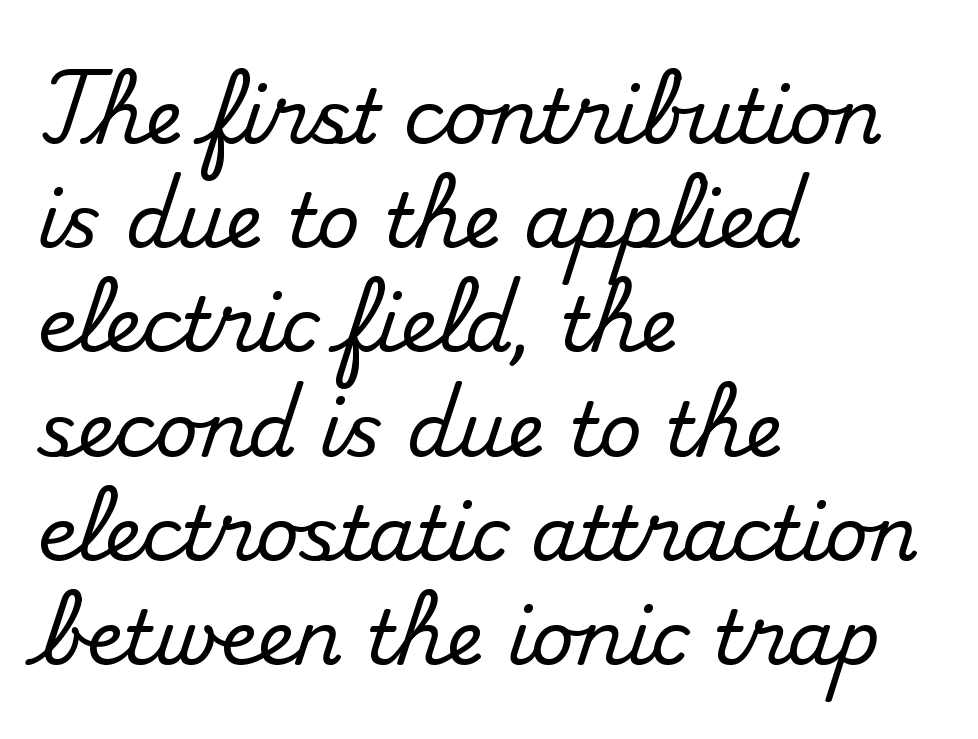
Q: Is the text italic (slanted)? A: Yes.
Q: Is the typeface a serif or a sans-serif typeface? A: Serif.
Q: Is the text underlined? A: No.
Q: How is the paragraph aligned? A: Left-aligned.
Q: Is the spacing between letters normal or unusually wide? A: Normal.
Q: Is the spacing between lines tight, normal or loose? A: Normal.
Q: Width (condensed, normal, or wide)? A: Normal.
Q: Stroke contrast? A: Medium.
Q: x-height? A: Small.
Q: Monospaced? A: No.
